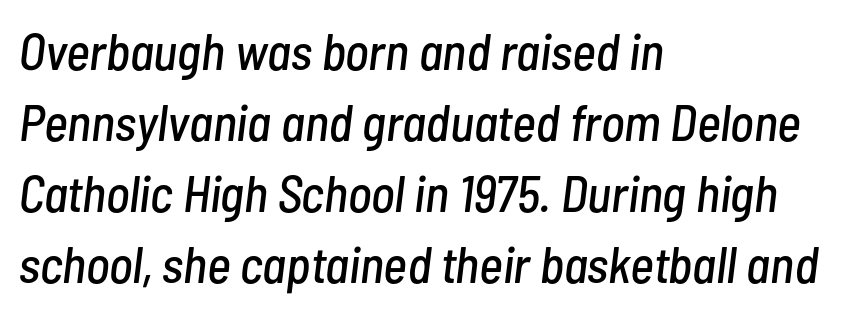
Q: Is the text italic (slanted)? A: Yes, it leans right by about 7 degrees.
Q: Is the text underlined? A: No.
Q: How is the paragraph aligned? A: Left-aligned.
Q: Is the spacing between letters normal or unusually wide? A: Normal.
Q: Is the spacing between lines tight, normal or loose? A: Normal.
Q: Width (condensed, normal, or wide)? A: Condensed.
Q: Stroke contrast? A: Low.
Q: x-height? A: Medium.
Q: Monospaced? A: No.
